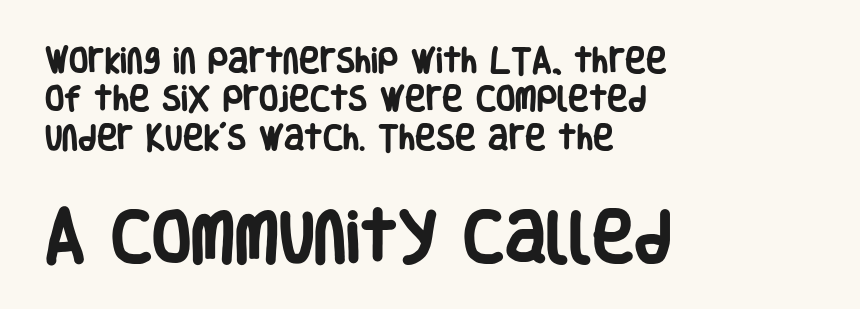
Q: Is the text bold? A: Yes.
Q: Is the text italic (slanted)? A: No, it is upright.
Q: Is the typeface a serif or a sans-serif typeface? A: Sans-serif.
Q: Is the text underlined? A: No.
Q: How is the paragraph aligned? A: Left-aligned.
Q: Is the spacing between letters normal or unusually wide? A: Normal.
Q: Is the spacing between lines tight, normal or loose? A: Normal.
Q: Which block of text is set in a larger size, the first (top) or the second (bottom)? A: The second (bottom) one.
Q: Width (condensed, normal, or wide)? A: Condensed.
Q: Stroke contrast? A: Low.
Q: x-height? A: Large.
Q: Monospaced? A: No.
